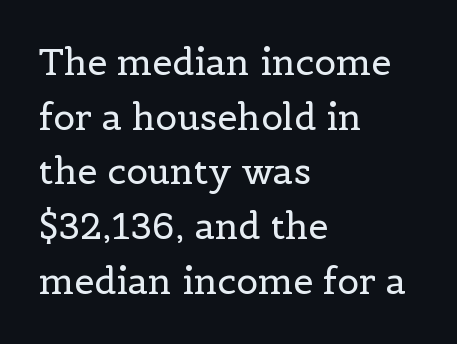
The image shows 36 px regular-weight serif type, upright; set left-aligned, normal line spacing (1.52x), normal letter spacing, not underlined; a medium x-height.
